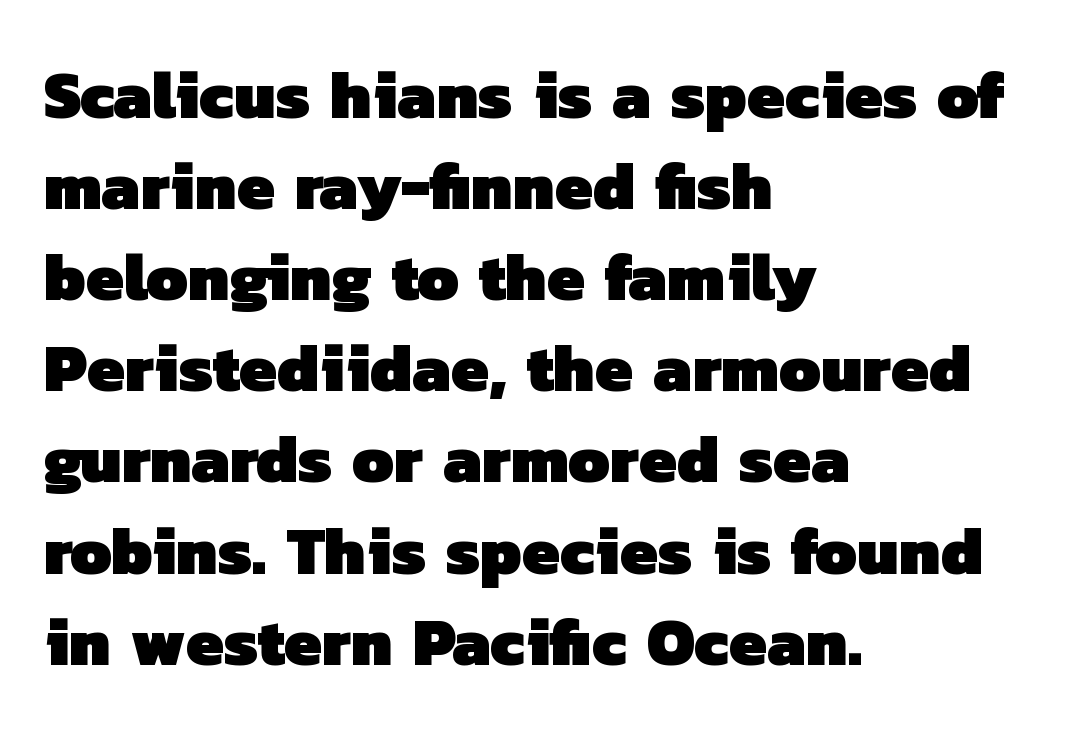
The image shows 67 px heavy sans-serif type; set left-aligned, normal line spacing (1.36x), normal letter spacing, not underlined; low stroke contrast and a medium x-height.
